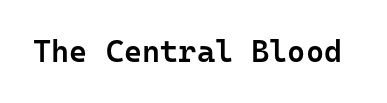
Q: Is the text bold? A: Semi-bold.
Q: Is the text italic (slanted)? A: No, it is upright.
Q: Is the typeface a serif or a sans-serif typeface? A: Sans-serif.
Q: Is the text underlined? A: No.
Q: Is the spacing between letters normal or unusually wide? A: Normal.
Q: Width (condensed, normal, or wide)? A: Normal.
Q: Stroke contrast? A: Low.
Q: x-height? A: Medium.
Q: Monospaced? A: Yes.
